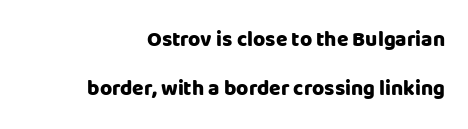
These lines stack with their right ends in a neat column. The face used here is rendered with its standard letterfit. The passage shown is not underscored anywhere. Honestly, the rows look like they've been pulled way apart.
